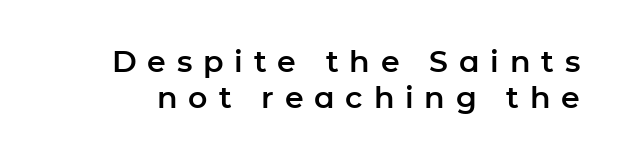
Q: Is the text italic (slanted)? A: No, it is upright.
Q: Is the typeface a serif or a sans-serif typeface? A: Sans-serif.
Q: Is the text underlined? A: No.
Q: Is the spacing between letters normal or unusually wide? A: Unusually wide.
Q: Width (condensed, normal, or wide)? A: Normal.
Q: Stroke contrast? A: Low.
Q: x-height? A: Medium.
Q: Monospaced? A: No.
